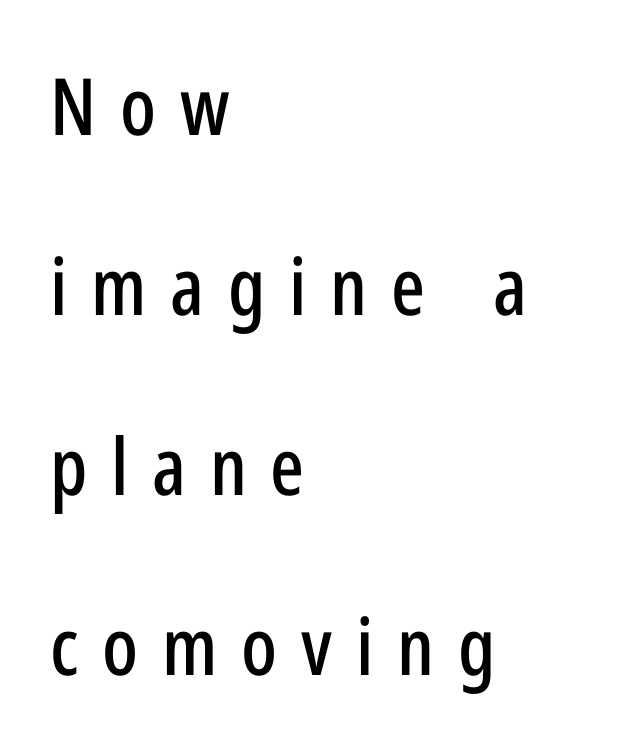
The image shows 79 px condensed sans-serif type, upright; set left-aligned, loose line spacing (2.28x), unusually wide letter spacing (+0.3 em), not underlined; low stroke contrast and a medium x-height.
